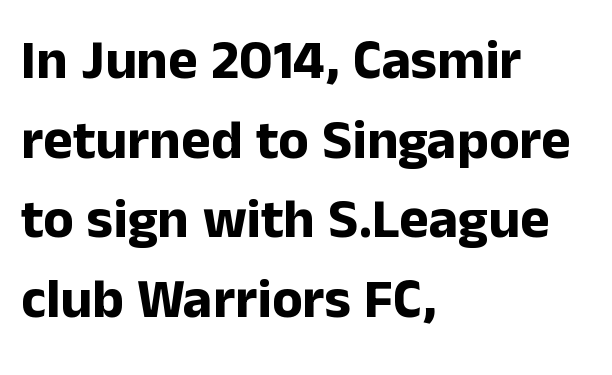
The image shows 56 px bold sans-serif type, upright; set left-aligned, normal line spacing (1.42x), normal letter spacing, not underlined; low stroke contrast and a medium x-height.
